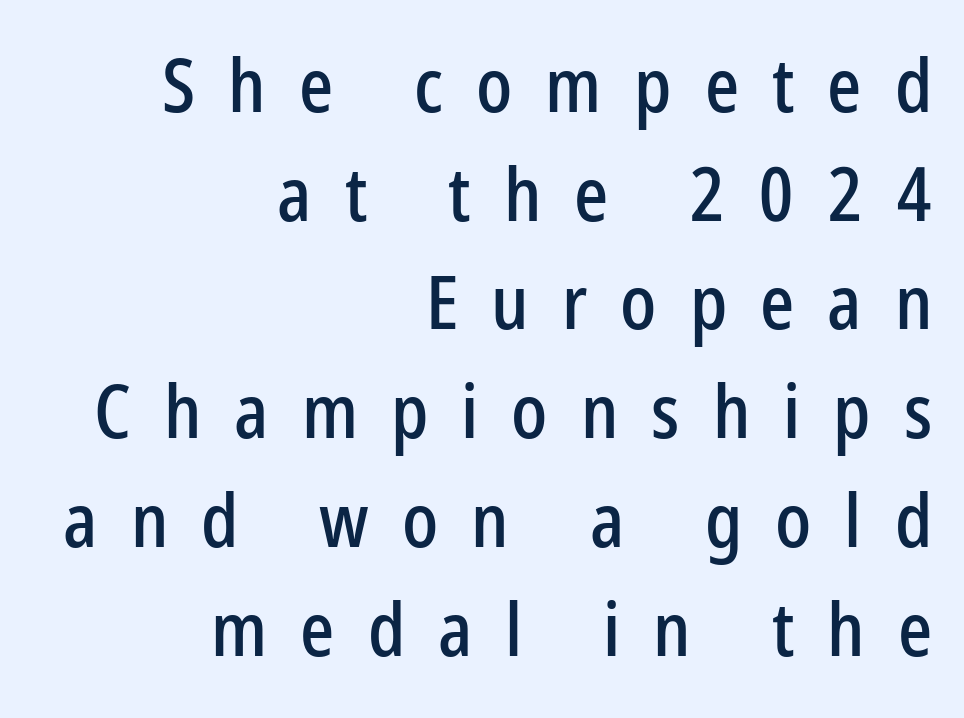
Q: Is the text italic (slanted)? A: No, it is upright.
Q: Is the typeface a serif or a sans-serif typeface? A: Sans-serif.
Q: Is the text underlined? A: No.
Q: How is the paragraph aligned? A: Right-aligned.
Q: Is the spacing between letters normal or unusually wide? A: Unusually wide.
Q: Is the spacing between lines tight, normal or loose? A: Normal.
Q: Width (condensed, normal, or wide)? A: Condensed.
Q: Stroke contrast? A: Low.
Q: x-height? A: Medium.
Q: Monospaced? A: No.
